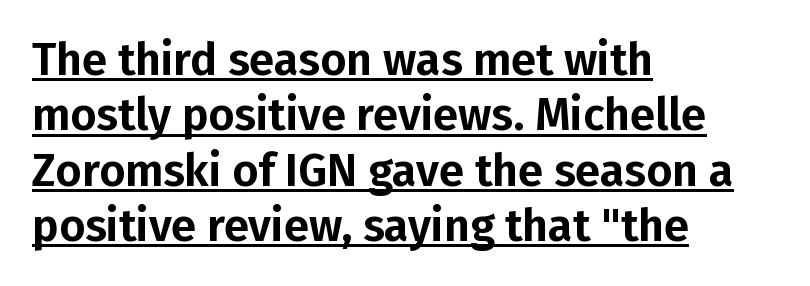
Q: Is the text italic (slanted)? A: No, it is upright.
Q: Is the typeface a serif or a sans-serif typeface? A: Sans-serif.
Q: Is the text underlined? A: Yes.
Q: How is the paragraph aligned? A: Left-aligned.
Q: Is the spacing between letters normal or unusually wide? A: Normal.
Q: Width (condensed, normal, or wide)? A: Normal.
Q: Stroke contrast? A: Low.
Q: x-height? A: Medium.
Q: Monospaced? A: No.
